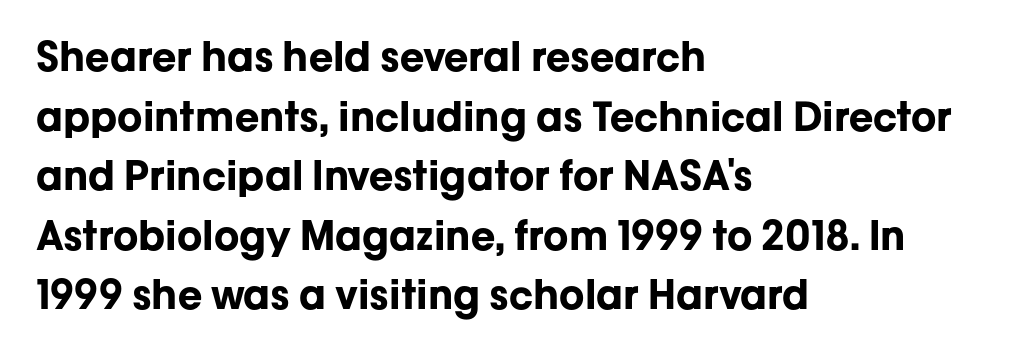
Q: Is the text bold? A: Yes.
Q: Is the text italic (slanted)? A: No, it is upright.
Q: Is the typeface a serif or a sans-serif typeface? A: Sans-serif.
Q: Is the text underlined? A: No.
Q: How is the paragraph aligned? A: Left-aligned.
Q: Is the spacing between letters normal or unusually wide? A: Normal.
Q: Is the spacing between lines tight, normal or loose? A: Normal.
Q: Width (condensed, normal, or wide)? A: Normal.
Q: Stroke contrast? A: Low.
Q: x-height? A: Medium.
Q: Monospaced? A: No.
